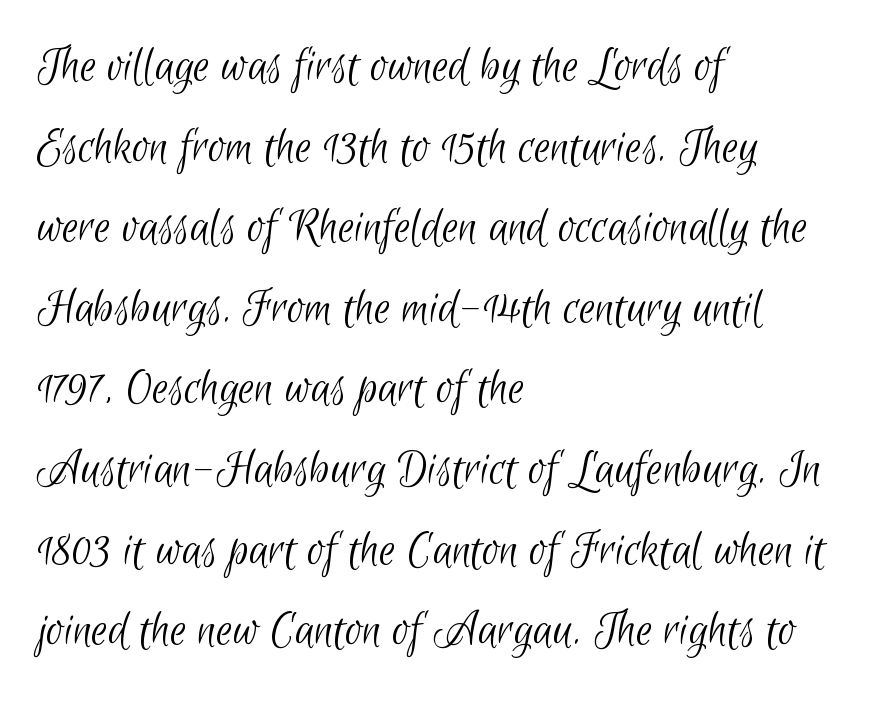
Check the space under the baseline: it is left empty. Regarding serifs, this sample does without them. A typesetter would call this leading conventional body-copy spacing. The text block is weighted toward the left margin, trailing off unevenly rightward.
